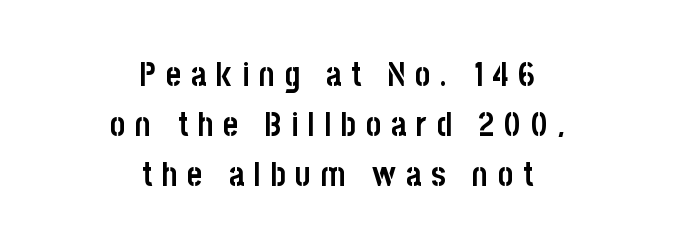
Q: Is the text bold? A: Yes.
Q: Is the text italic (slanted)? A: No, it is upright.
Q: Is the typeface a serif or a sans-serif typeface? A: Sans-serif.
Q: Is the text underlined? A: No.
Q: How is the paragraph aligned? A: Centered.
Q: Is the spacing between letters normal or unusually wide? A: Unusually wide.
Q: Is the spacing between lines tight, normal or loose? A: Normal.
Q: Width (condensed, normal, or wide)? A: Condensed.
Q: Stroke contrast? A: Low.
Q: x-height? A: Large.
Q: Monospaced? A: No.
